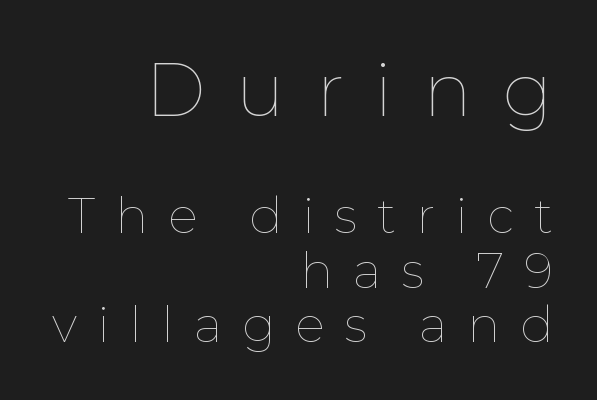
{"italic": "no", "bold": "no", "weight": "thin", "width": "normal", "stroke_contrast": "low", "x_height": "medium", "monospaced": "no", "underline": "no", "align": "right", "line_spacing": "tight", "line_spacing_ratio": 1.11, "letter_spacing": "wide", "letter_spacing_em": 0.41, "larger_block": "first", "size_ratio": 1.51, "glyph_px": 74}
